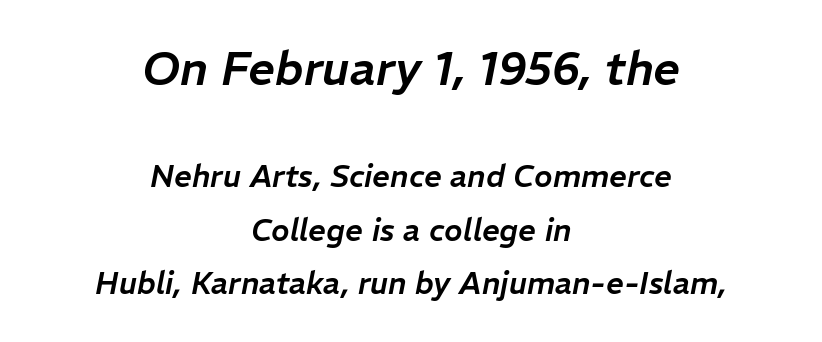
{"italic": "yes", "lean": "right", "slant_degrees": 11, "width": "normal", "stroke_contrast": "low", "x_height": "medium", "monospaced": "no", "underline": "no", "align": "center", "line_spacing_ratio": 1.72, "letter_spacing": "normal", "letter_spacing_em": 0.0, "larger_block": "first", "size_ratio": 1.52, "glyph_px": 47}
